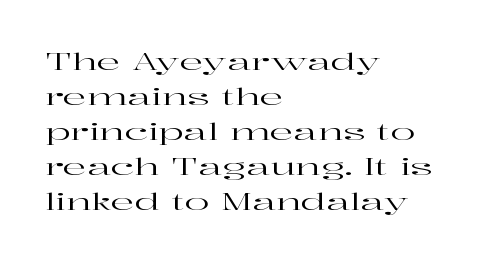
The image shows 23 px text type, upright; set left-aligned, normal line spacing (1.52x), normal letter spacing, not underlined.
